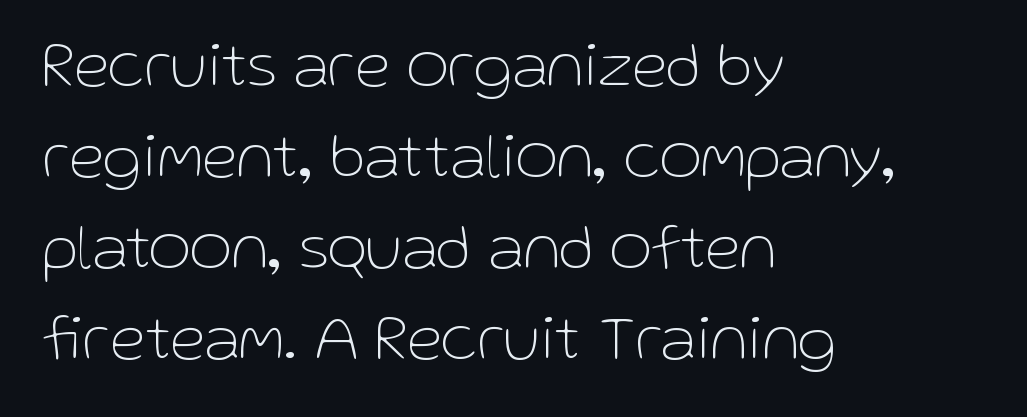
Descender tails drop into unmarked territory. Ascenders rise straight up at ninety degrees. Each line starts at the same left margin while the right side varies. These lines sit exactly where default settings would place them. Observe the ordinary spacing: letters are neighbours, not strangers.
